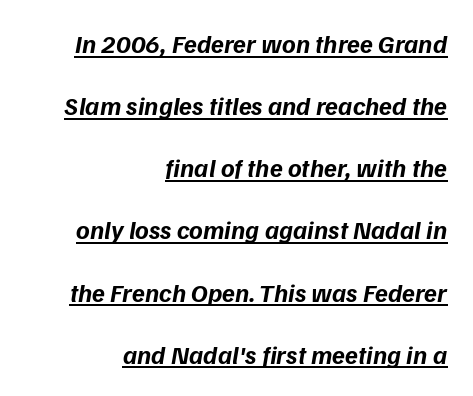
The image shows 26 px bold type; set right-aligned, loose line spacing (2.39x), normal letter spacing, underlined.
